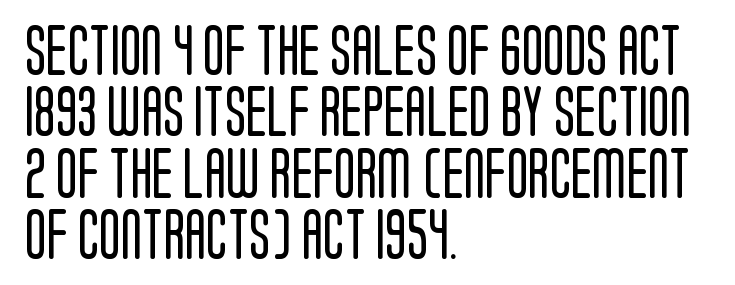
{"serif": "no", "italic": "no", "bold": "no", "weight": "regular", "width": "condensed", "stroke_contrast": "low", "x_height": "large", "monospaced": "no", "underline": "no", "align": "left", "line_spacing_ratio": 1.23, "letter_spacing": "normal", "letter_spacing_em": 0.0, "glyph_px": 50}
